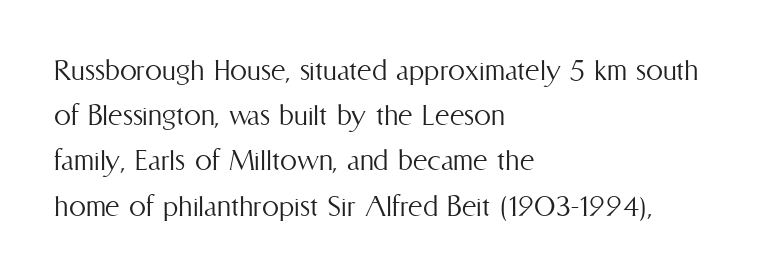
Q: Is the text bold? A: No.
Q: Is the text italic (slanted)? A: No, it is upright.
Q: Is the text underlined? A: No.
Q: How is the paragraph aligned? A: Left-aligned.
Q: Is the spacing between letters normal or unusually wide? A: Normal.
Q: Is the spacing between lines tight, normal or loose? A: Normal.
Q: Width (condensed, normal, or wide)? A: Condensed.
Q: Stroke contrast? A: Medium.
Q: x-height? A: Medium.
Q: Monospaced? A: No.
